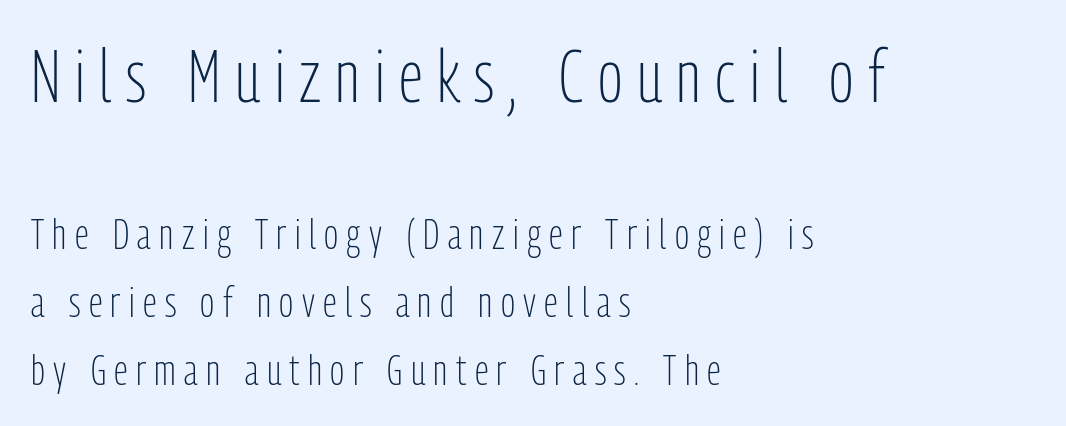
Q: Is the text bold? A: No.
Q: Is the text italic (slanted)? A: No, it is upright.
Q: Is the typeface a serif or a sans-serif typeface? A: Sans-serif.
Q: Is the text underlined? A: No.
Q: How is the paragraph aligned? A: Left-aligned.
Q: Is the spacing between letters normal or unusually wide? A: Unusually wide.
Q: Is the spacing between lines tight, normal or loose? A: Normal.
Q: Which block of text is set in a larger size, the first (top) or the second (bottom)? A: The first (top) one.
Q: Width (condensed, normal, or wide)? A: Condensed.
Q: Stroke contrast? A: Low.
Q: x-height? A: Medium.
Q: Monospaced? A: No.
